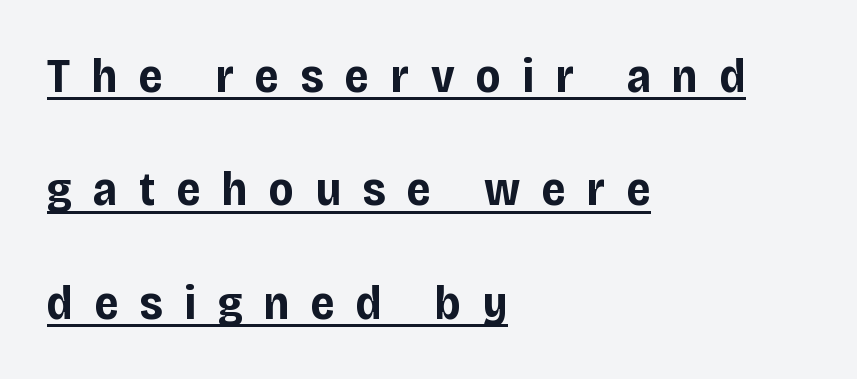
Q: Is the text bold? A: Yes.
Q: Is the text italic (slanted)? A: No, it is upright.
Q: Is the typeface a serif or a sans-serif typeface? A: Sans-serif.
Q: Is the text underlined? A: Yes.
Q: How is the paragraph aligned? A: Left-aligned.
Q: Is the spacing between letters normal or unusually wide? A: Unusually wide.
Q: Is the spacing between lines tight, normal or loose? A: Loose.
Q: Width (condensed, normal, or wide)? A: Condensed.
Q: Stroke contrast? A: Low.
Q: x-height? A: Large.
Q: Monospaced? A: No.
